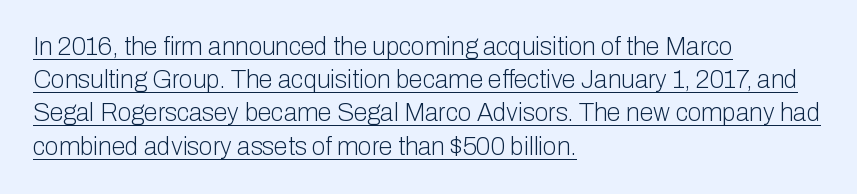
Q: Is the text bold? A: No.
Q: Is the text italic (slanted)? A: No, it is upright.
Q: Is the text underlined? A: Yes.
Q: How is the paragraph aligned? A: Left-aligned.
Q: Is the spacing between letters normal or unusually wide? A: Normal.
Q: Is the spacing between lines tight, normal or loose? A: Normal.
